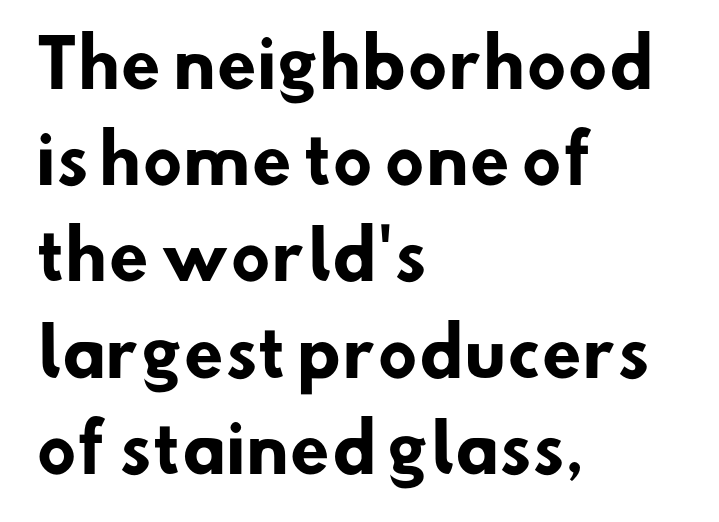
Q: Is the text bold? A: Yes.
Q: Is the typeface a serif or a sans-serif typeface? A: Sans-serif.
Q: Is the text underlined? A: No.
Q: How is the paragraph aligned? A: Left-aligned.
Q: Is the spacing between letters normal or unusually wide? A: Normal.
Q: Is the spacing between lines tight, normal or loose? A: Normal.
Q: Width (condensed, normal, or wide)? A: Normal.
Q: Stroke contrast? A: Low.
Q: x-height? A: Small.
Q: Monospaced? A: No.
